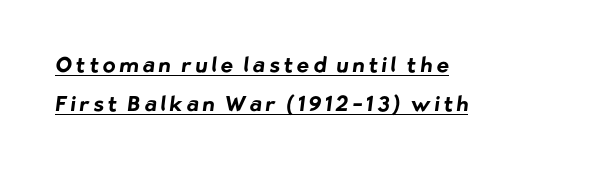
{"bold": "yes", "underline": "yes", "align": "left", "line_spacing_ratio": 1.86, "glyph_px": 21}
